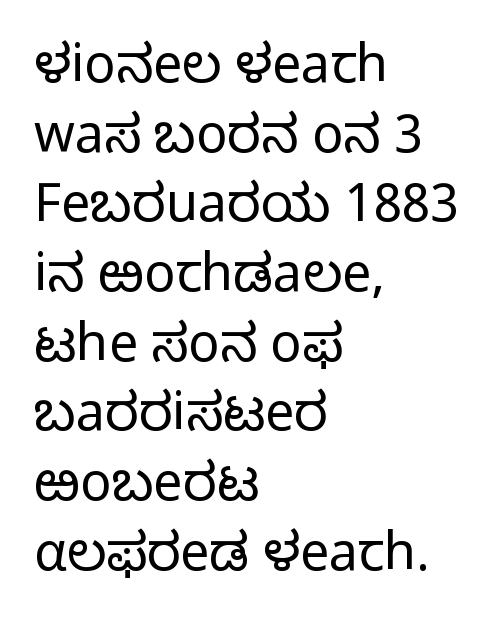
The image shows 52 px light sans-serif type, upright; set left-aligned, normal line spacing (1.34x), normal letter spacing, not underlined; low stroke contrast and a medium x-height.
